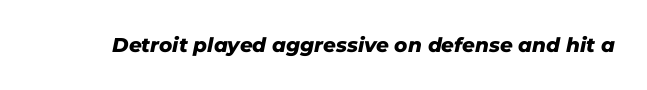
{"italic": "yes", "lean": "right", "slant_degrees": 11, "bold": "yes", "underline": "no", "letter_spacing": "normal", "letter_spacing_em": 0.0, "glyph_px": 20}
